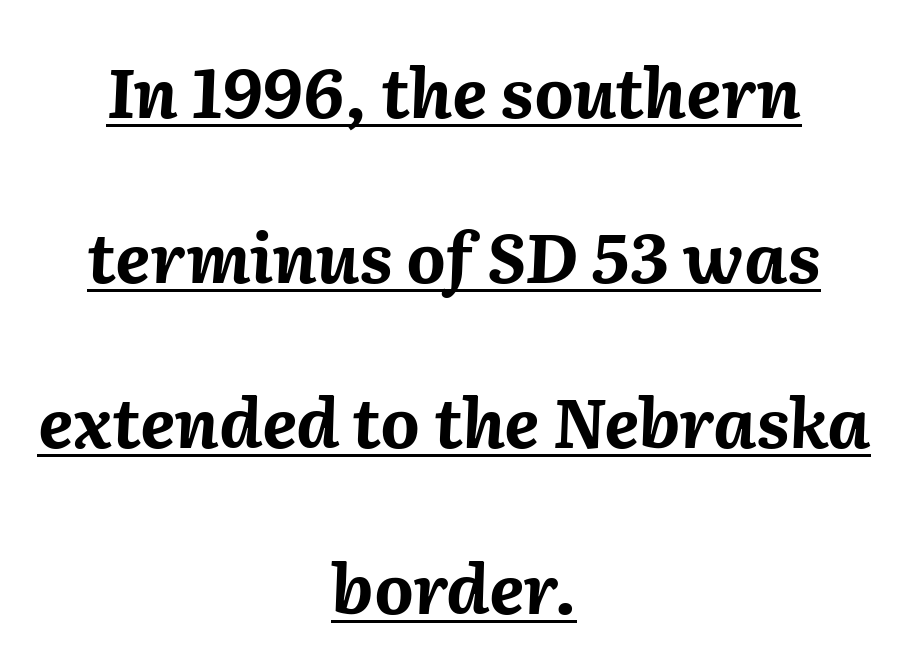
One-word summary of the alignment: center. A typesetter would call this proportional, since set widths differ per character. Quick note: interline space is abundant. The letterforms sit shoulder to shoulder at normal distance. These lines were composed using italics. Compared with an ordinary text face, these strokes are far heavier — a full bold.
